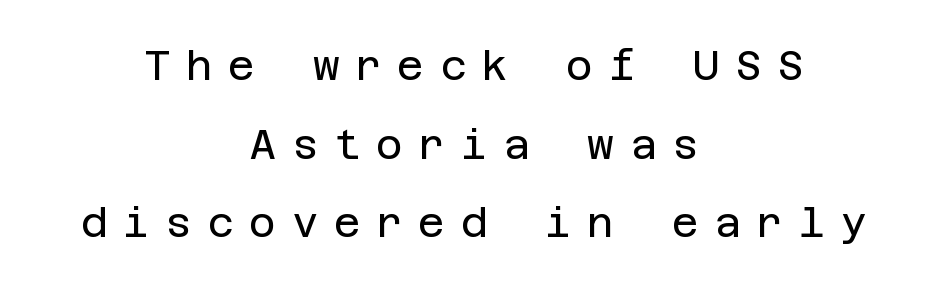
The image shows 41 px regular-weight sans-serif type, upright; set centered, loose line spacing (1.92x), unusually wide letter spacing (+0.38 em), not underlined; low stroke contrast and a large x-height.
